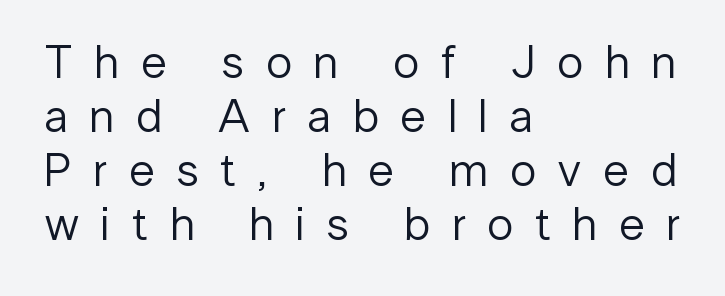
{"serif": "no", "italic": "no", "bold": "no", "weight": "regular", "width": "normal", "stroke_contrast": "low", "x_height": "medium", "monospaced": "no", "underline": "no", "align": "left", "line_spacing": "tight", "line_spacing_ratio": 1.15, "letter_spacing": "wide", "letter_spacing_em": 0.46, "glyph_px": 47}
